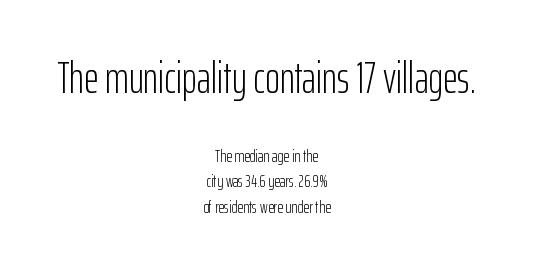
A clean baseline with only descenders dipping below it. If you drew a line through each stem, it would be perfectly vertical. Letter spacing: default. Notice how the passage keeps no hard edge, just a central spine.
